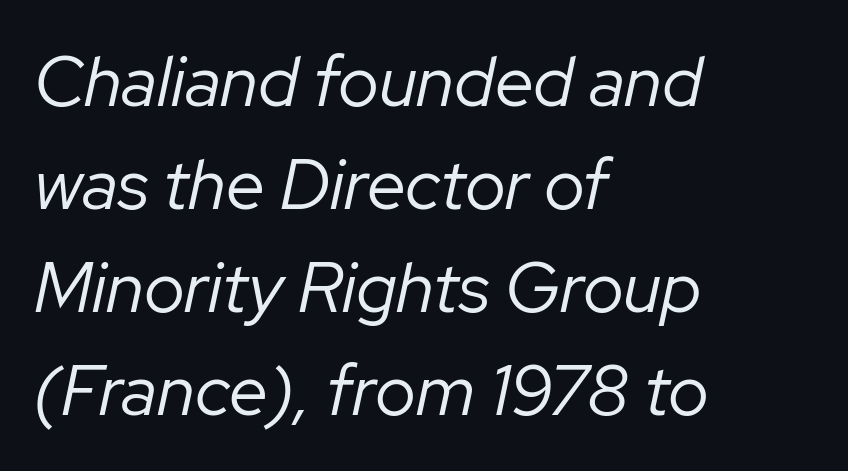
The image shows 70 px regular-weight type, italic (leaning right); set left-aligned, normal line spacing (1.47x), normal letter spacing, not underlined; low stroke contrast and a medium x-height.
